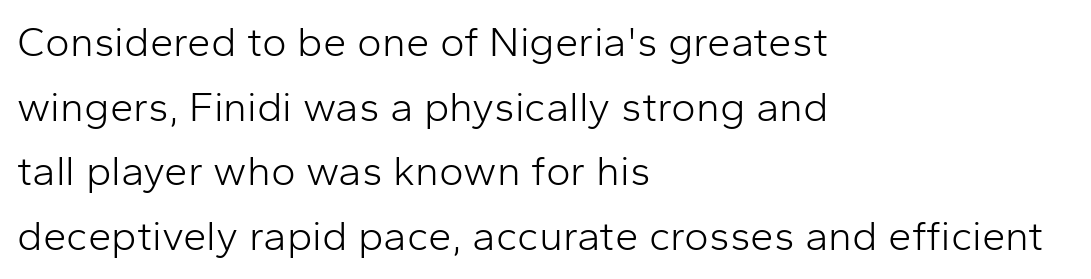
Q: Is the text bold? A: No.
Q: Is the text italic (slanted)? A: No, it is upright.
Q: Is the typeface a serif or a sans-serif typeface? A: Sans-serif.
Q: Is the text underlined? A: No.
Q: How is the paragraph aligned? A: Left-aligned.
Q: Is the spacing between letters normal or unusually wide? A: Normal.
Q: Is the spacing between lines tight, normal or loose? A: Normal.
Q: Width (condensed, normal, or wide)? A: Normal.
Q: Stroke contrast? A: Low.
Q: x-height? A: Medium.
Q: Monospaced? A: No.
